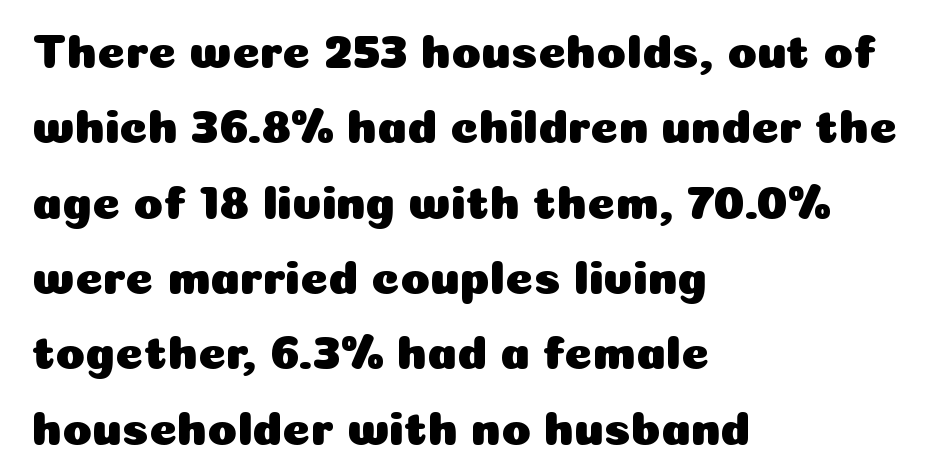
Q: Is the text italic (slanted)? A: No, it is upright.
Q: Is the typeface a serif or a sans-serif typeface? A: Sans-serif.
Q: Is the text underlined? A: No.
Q: How is the paragraph aligned? A: Left-aligned.
Q: Is the spacing between letters normal or unusually wide? A: Normal.
Q: Is the spacing between lines tight, normal or loose? A: Normal.
Q: Width (condensed, normal, or wide)? A: Normal.
Q: Stroke contrast? A: Low.
Q: x-height? A: Medium.
Q: Monospaced? A: No.
